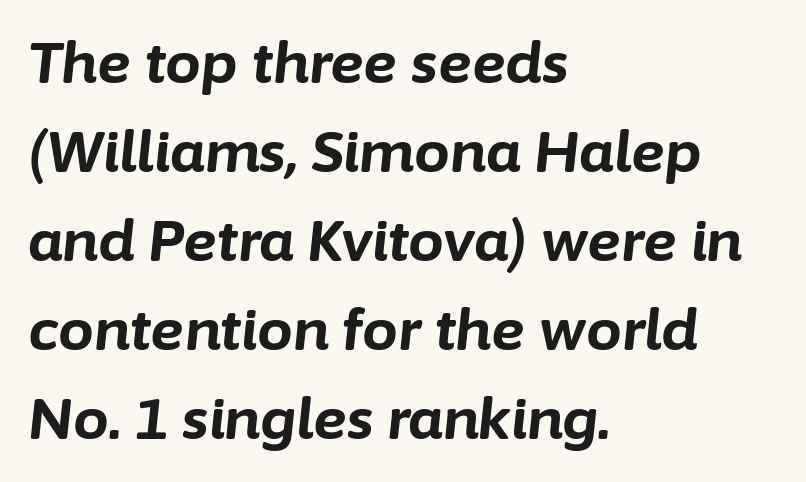
The rendering uses a moderate line-height, typical for paragraphs. Where is the straight margin? On the left. Glyph-to-glyph distance matches everyday printed text. Posture: slanted.
